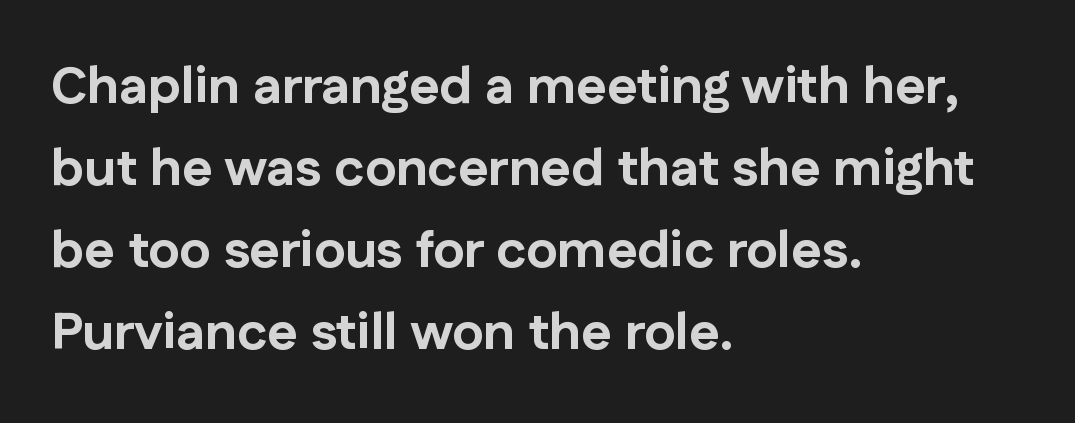
Q: Is the text bold? A: Yes.
Q: Is the text italic (slanted)? A: No, it is upright.
Q: Is the typeface a serif or a sans-serif typeface? A: Sans-serif.
Q: Is the text underlined? A: No.
Q: How is the paragraph aligned? A: Left-aligned.
Q: Is the spacing between letters normal or unusually wide? A: Normal.
Q: Is the spacing between lines tight, normal or loose? A: Normal.
Q: Width (condensed, normal, or wide)? A: Normal.
Q: Stroke contrast? A: Low.
Q: x-height? A: Medium.
Q: Monospaced? A: No.
